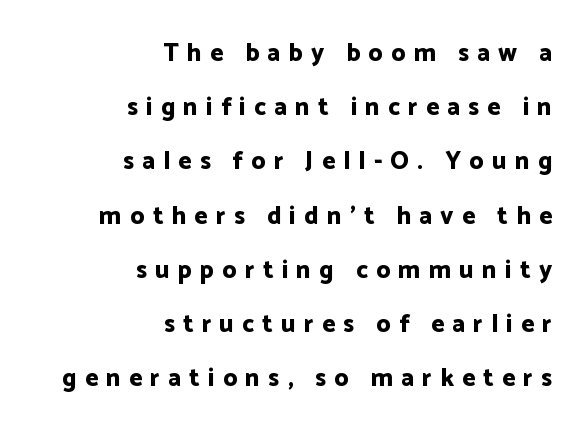
The image shows 25 px bold type, upright; set right-aligned, loose line spacing (2.17x), unusually wide letter spacing (+0.33 em), not underlined.
